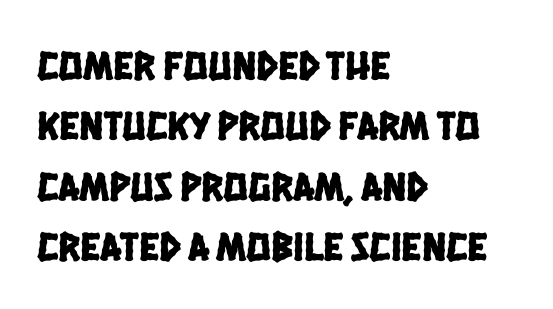
The image shows 41 px condensed sans-serif type; set left-aligned, normal line spacing (1.47x), normal letter spacing, not underlined; low stroke contrast and a large x-height.
